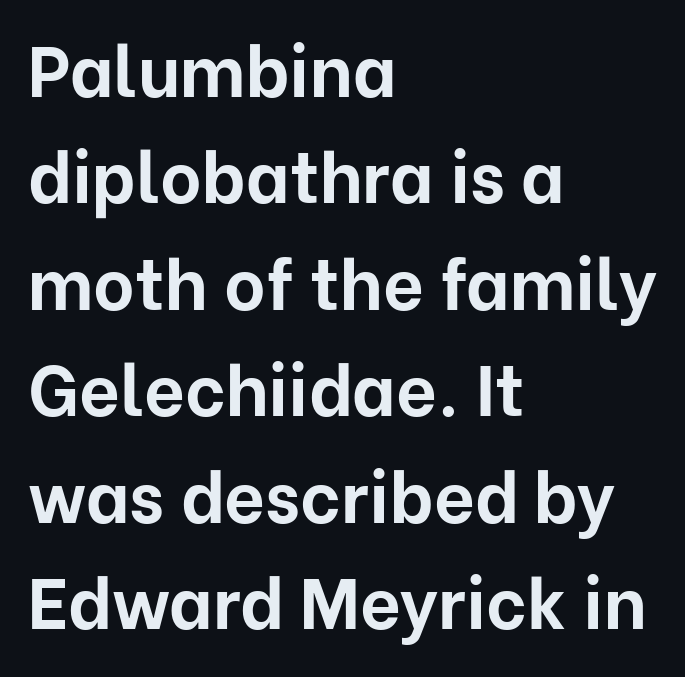
{"serif": "no", "italic": "no", "bold": "yes", "weight": "bold", "width": "normal", "stroke_contrast": "low", "x_height": "medium", "monospaced": "no", "underline": "no", "align": "left", "line_spacing": "normal", "line_spacing_ratio": 1.5, "letter_spacing": "normal", "letter_spacing_em": 0.0, "glyph_px": 71}
